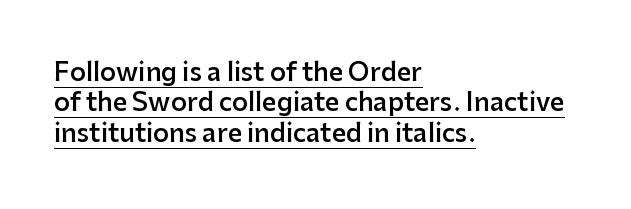
Q: Is the text bold? A: Semi-bold.
Q: Is the text italic (slanted)? A: No, it is upright.
Q: Is the text underlined? A: Yes.
Q: How is the paragraph aligned? A: Left-aligned.
Q: Is the spacing between letters normal or unusually wide? A: Normal.
